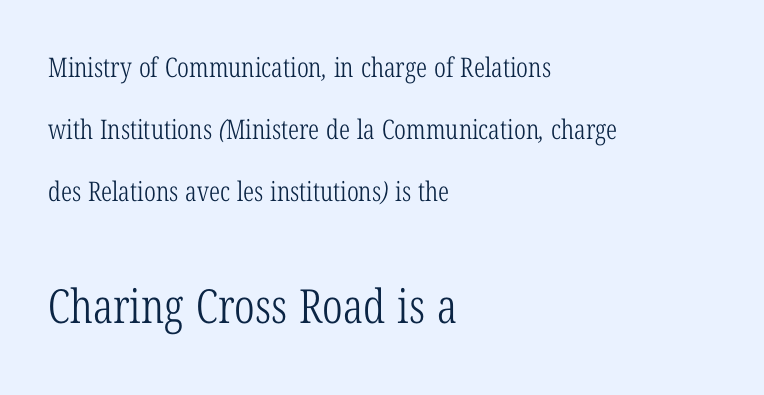
{"serif": "yes", "bold": "no", "weight": "light", "width": "condensed", "stroke_contrast": "low", "x_height": "medium", "monospaced": "no", "underline": "no", "align": "left", "line_spacing": "loose", "line_spacing_ratio": 2.3, "letter_spacing": "normal", "letter_spacing_em": 0.0, "larger_block": "second", "size_ratio": 1.74, "glyph_px": 47}
